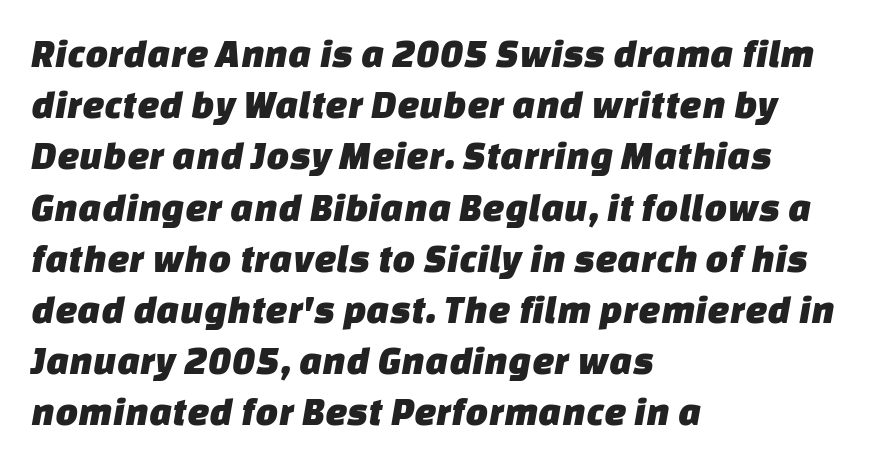
Do the characters align in a grid? No, the font is proportional. The string is rendered with underlining switched off. These lines sit exactly where default settings would place them. The designer went with a sans here, leaving each stem footless. In terms of letterspacing, this is plain default setting.
